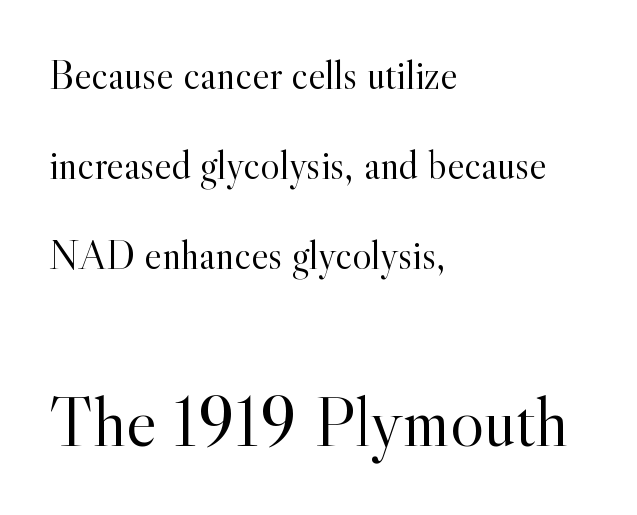
The image shows 72 px light serif type, upright; set left-aligned, loose line spacing (2.19x), normal letter spacing, not underlined; the second (bottom) block is 1.76x larger; a small x-height.
